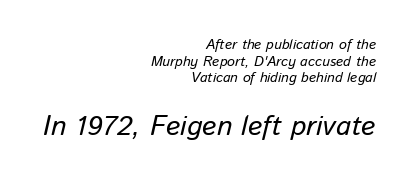
Q: Is the text italic (slanted)? A: Yes, it leans right by about 13 degrees.
Q: Is the text underlined? A: No.
Q: How is the paragraph aligned? A: Right-aligned.
Q: Is the spacing between letters normal or unusually wide? A: Normal.
Q: Which block of text is set in a larger size, the first (top) or the second (bottom)? A: The second (bottom) one.
Q: Width (condensed, normal, or wide)? A: Normal.
Q: Stroke contrast? A: Low.
Q: x-height? A: Medium.
Q: Monospaced? A: No.
